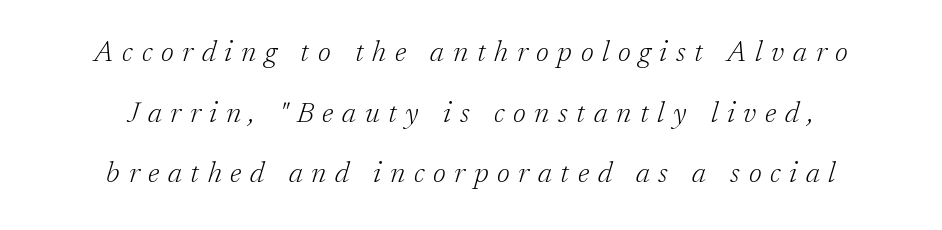
The image shows 29 px light serif type, italic (leaning right); set centered, loose line spacing (2.09x), unusually wide letter spacing (+0.3 em), not underlined; low stroke contrast and a medium x-height.
